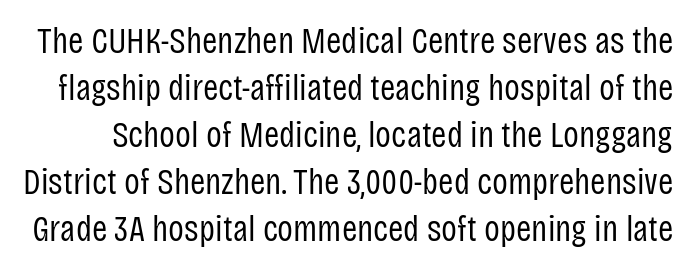
The image shows 37 px regular-weight, condensed sans-serif type, upright; set normal line spacing (1.27x), normal letter spacing, not underlined; low stroke contrast and a large x-height.
